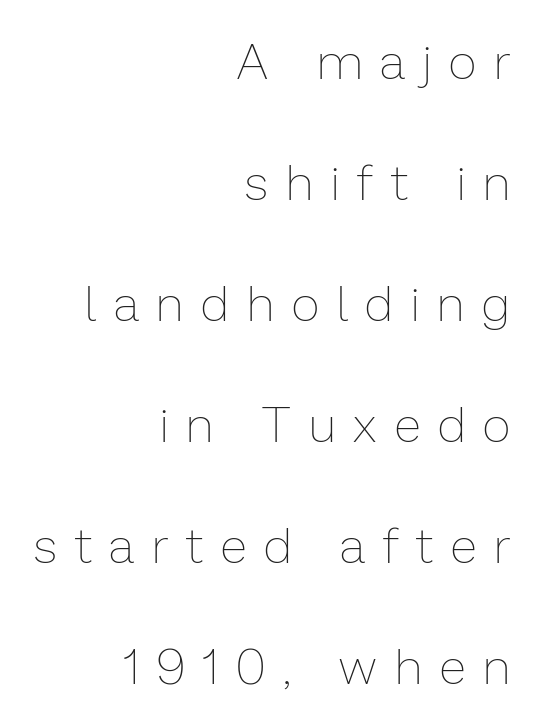
{"italic": "no", "bold": "no", "weight": "thin", "width": "normal", "stroke_contrast": "low", "x_height": "medium", "monospaced": "no", "underline": "no", "align": "right", "line_spacing": "loose", "line_spacing_ratio": 2.47, "letter_spacing": "wide", "letter_spacing_em": 0.37, "glyph_px": 49}
